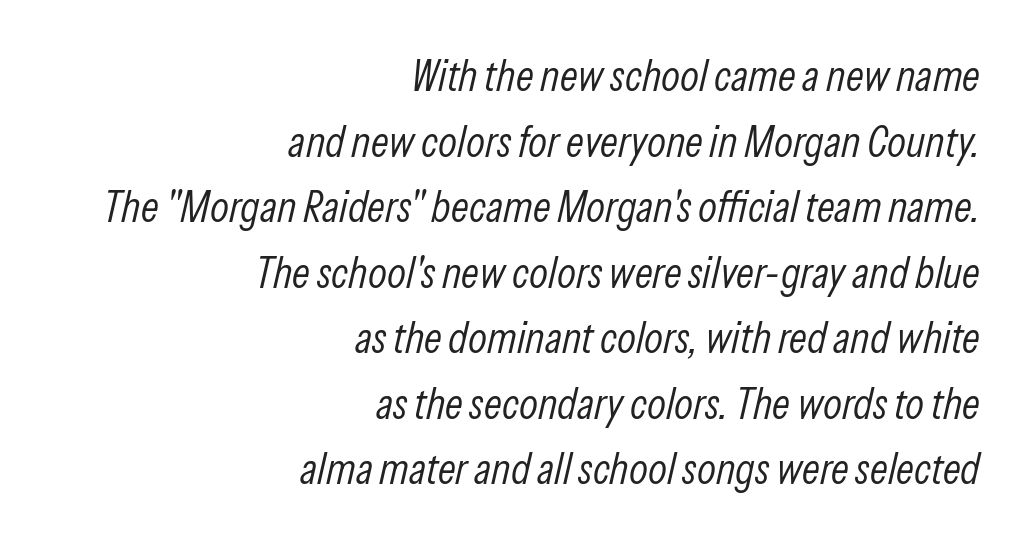
Style check: oblique. Beneath every word, the page is bare. Here the designer chose a conventional face with non-uniform glyph widths. What stands out about the letter spacing? Nothing — it is the standard amount. Alignment: flush right.
